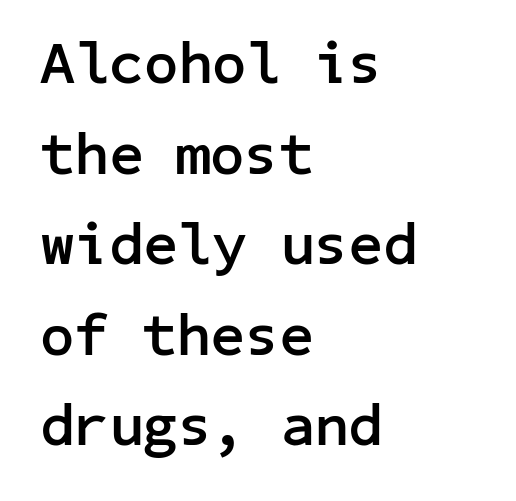
Q: Is the text bold? A: Yes.
Q: Is the text italic (slanted)? A: No, it is upright.
Q: Is the typeface a serif or a sans-serif typeface? A: Sans-serif.
Q: Is the text underlined? A: No.
Q: How is the paragraph aligned? A: Left-aligned.
Q: Is the spacing between letters normal or unusually wide? A: Normal.
Q: Is the spacing between lines tight, normal or loose? A: Normal.
Q: Width (condensed, normal, or wide)? A: Normal.
Q: Stroke contrast? A: Low.
Q: x-height? A: Medium.
